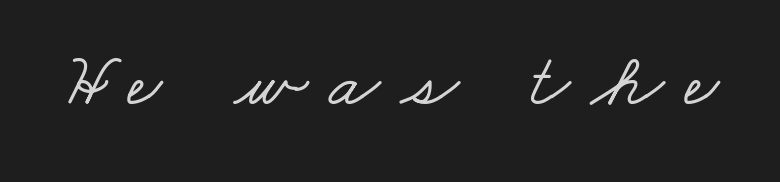
Words float on clear page, feet unadorned. Serif or sans? Serif — the stroke terminals have little feet. The passage shown is typed in a proportional face where columns would drift. The rendering inserts visible extra space after every character.
